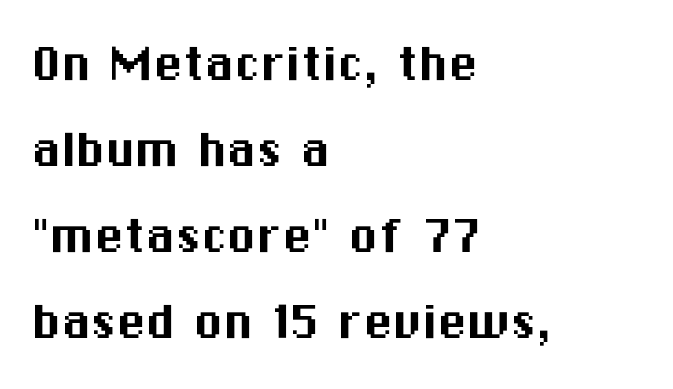
{"serif": "no", "italic": "no", "width": "normal", "stroke_contrast": "medium", "x_height": "medium", "monospaced": "no", "underline": "no", "align": "left", "line_spacing": "normal", "line_spacing_ratio": 1.46, "letter_spacing": "normal", "letter_spacing_em": 0.0, "glyph_px": 59}
